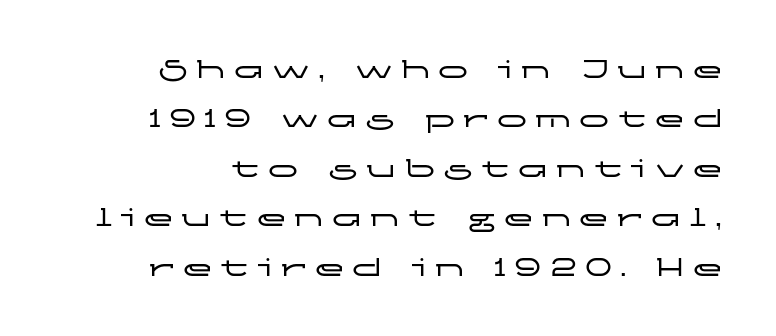
{"serif": "no", "italic": "no", "width": "wide", "stroke_contrast": "low", "x_height": "medium", "monospaced": "no", "underline": "no", "align": "right", "line_spacing": "normal", "line_spacing_ratio": 1.65, "letter_spacing": "wide", "letter_spacing_em": 0.27, "glyph_px": 30}
